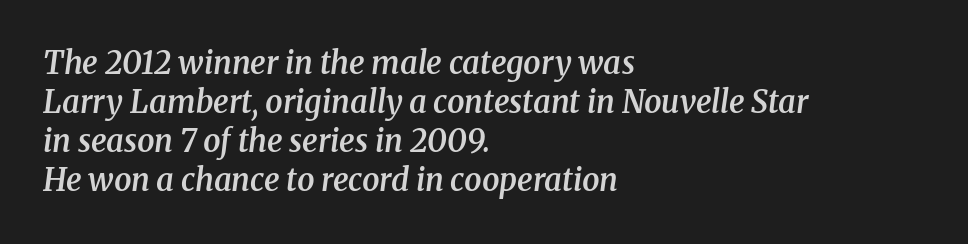
The letters are slanted; this is an italic face. Nobody drew a line under any word here. Visually the block forms a straight wall on the left and a jagged coastline on the right. Whoever set this chose a conventional vertical rhythm.
